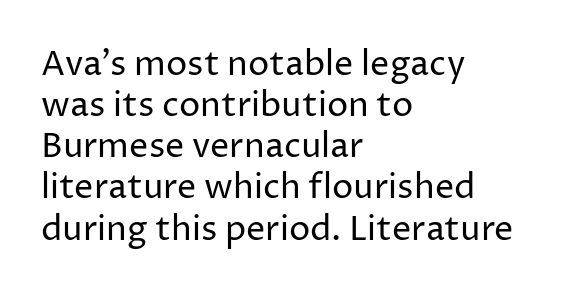
{"serif": "no", "italic": "no", "bold": "no", "weight": "regular", "width": "normal", "stroke_contrast": "low", "x_height": "medium", "monospaced": "no", "underline": "no", "align": "left", "line_spacing_ratio": 1.21, "letter_spacing": "normal", "letter_spacing_em": 0.0, "glyph_px": 34}
